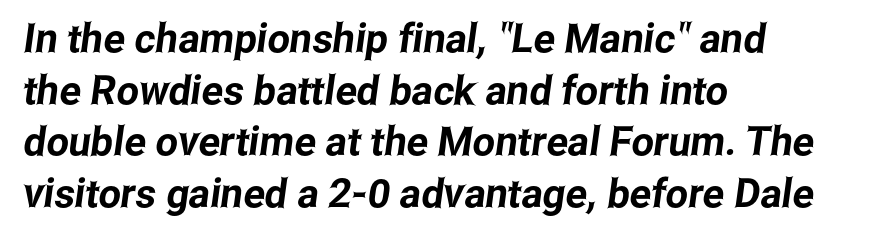
{"serif": "no", "width": "condensed", "stroke_contrast": "low", "x_height": "medium", "monospaced": "no", "underline": "no", "align": "left", "line_spacing": "normal", "line_spacing_ratio": 1.29, "letter_spacing": "normal", "letter_spacing_em": 0.0, "glyph_px": 40}
